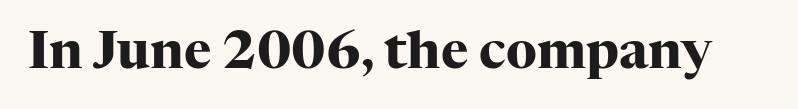
Letters rest on an invisible, unmarked baseline. The letters carry serifs — small finishing strokes at the ends of their stems. Students, this is bold: see how much ink each stroke carries. Tracking value appears to be zero — textbook default spacing. Italic? Not at all — the glyphs are vertical.
